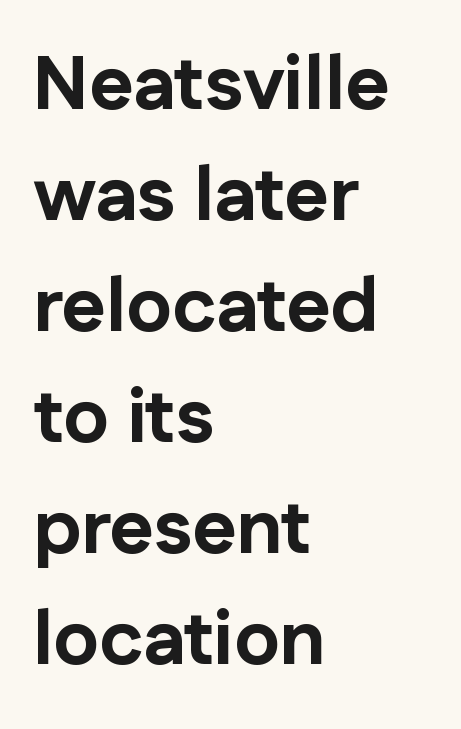
Q: Is the text bold? A: Yes.
Q: Is the text italic (slanted)? A: No, it is upright.
Q: Is the typeface a serif or a sans-serif typeface? A: Sans-serif.
Q: Is the text underlined? A: No.
Q: How is the paragraph aligned? A: Left-aligned.
Q: Is the spacing between letters normal or unusually wide? A: Normal.
Q: Is the spacing between lines tight, normal or loose? A: Normal.
Q: Width (condensed, normal, or wide)? A: Normal.
Q: Stroke contrast? A: Low.
Q: x-height? A: Medium.
Q: Monospaced? A: No.
